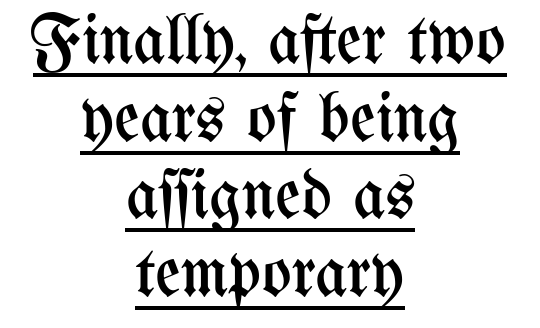
{"italic": "no", "bold": "no", "weight": "regular", "width": "condensed", "stroke_contrast": "medium", "x_height": "medium", "monospaced": "no", "underline": "yes", "align": "center", "line_spacing": "tight", "line_spacing_ratio": 1.11, "letter_spacing": "normal", "letter_spacing_em": 0.0, "glyph_px": 70}
